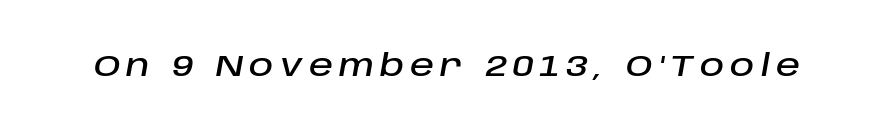
{"italic": "yes", "lean": "right", "slant_degrees": 10, "width": "normal", "stroke_contrast": "low", "x_height": "large", "monospaced": "no", "underline": "no", "letter_spacing": "wide", "letter_spacing_em": 0.2, "glyph_px": 30}
